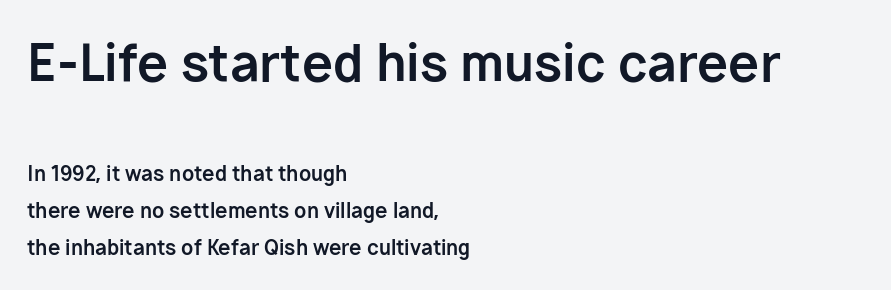
{"serif": "no", "italic": "no", "bold": "yes", "weight": "bold", "width": "normal", "stroke_contrast": "low", "x_height": "medium", "monospaced": "no", "underline": "no", "align": "left", "line_spacing_ratio": 1.85, "letter_spacing": "normal", "letter_spacing_em": 0.0, "larger_block": "first", "size_ratio": 2.5, "glyph_px": 50}
